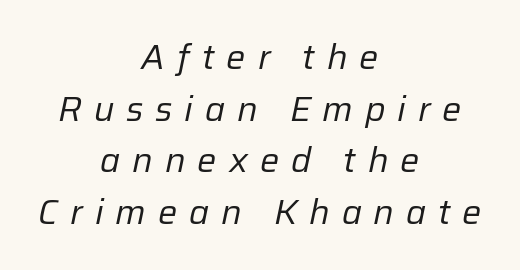
Q: Is the text bold? A: No.
Q: Is the text italic (slanted)? A: Yes, it leans right by about 12 degrees.
Q: Is the text underlined? A: No.
Q: How is the paragraph aligned? A: Centered.
Q: Is the spacing between letters normal or unusually wide? A: Unusually wide.
Q: Is the spacing between lines tight, normal or loose? A: Normal.
Q: Width (condensed, normal, or wide)? A: Normal.
Q: Stroke contrast? A: Low.
Q: x-height? A: Medium.
Q: Monospaced? A: No.
